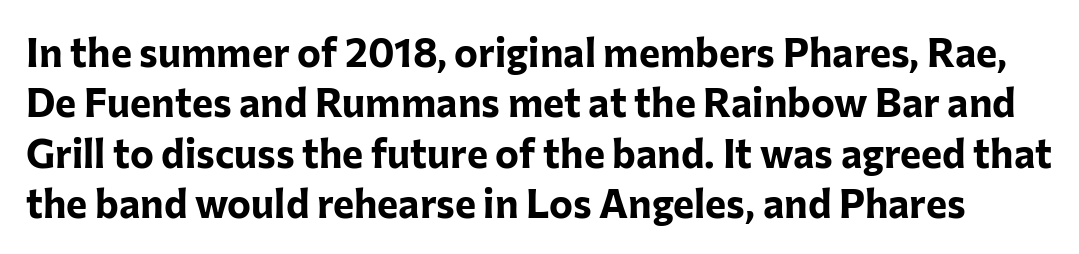
The image shows 40 px bold sans-serif type, upright; set normal line spacing (1.26x), normal letter spacing, not underlined; low stroke contrast and a medium x-height.
